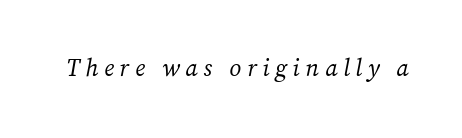
Q: Is the text bold? A: No.
Q: Is the text italic (slanted)? A: Yes, it leans right by about 12 degrees.
Q: Is the text underlined? A: No.
Q: Is the spacing between letters normal or unusually wide? A: Unusually wide.
